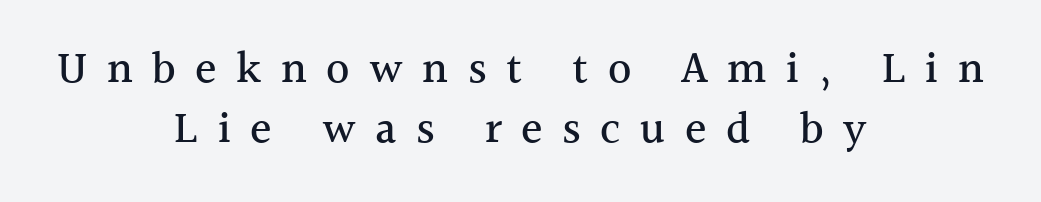
The image shows 45 px serif type, upright; set centered, normal line spacing (1.34x), unusually wide letter spacing (+0.43 em), not underlined; a medium x-height.
